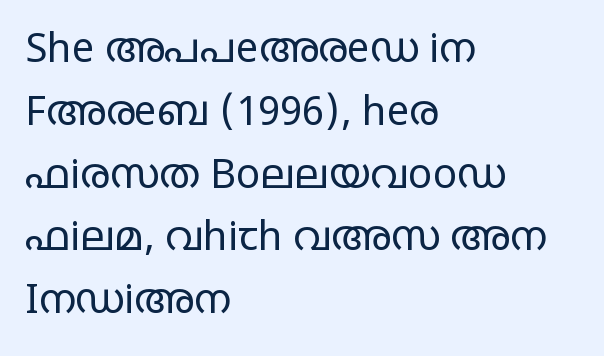
{"serif": "no", "italic": "no", "bold": "no", "weight": "regular", "width": "wide", "stroke_contrast": "low", "x_height": "large", "monospaced": "no", "underline": "no", "align": "left", "line_spacing": "normal", "line_spacing_ratio": 1.57, "letter_spacing": "normal", "letter_spacing_em": 0.0, "glyph_px": 40}
